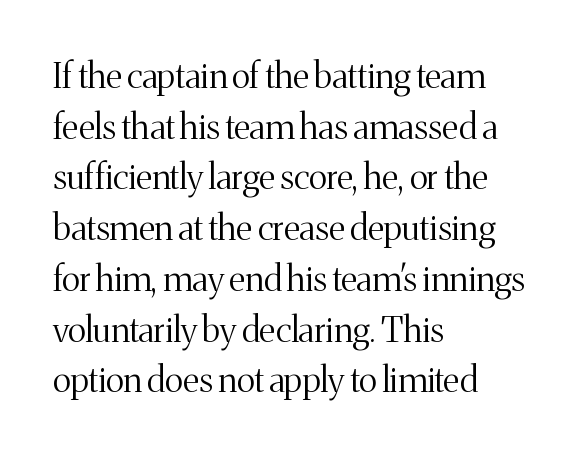
{"serif": "yes", "italic": "no", "bold": "no", "weight": "light", "width": "normal", "stroke_contrast": "medium", "x_height": "medium", "monospaced": "no", "underline": "no", "align": "left", "line_spacing": "normal", "line_spacing_ratio": 1.45, "letter_spacing": "normal", "letter_spacing_em": 0.0, "glyph_px": 35}
